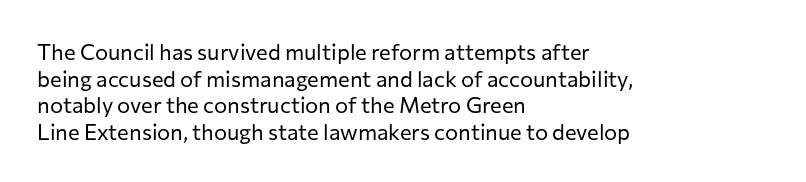
The image shows 22 px text type, upright; set left-aligned, line spacing 1.21x, normal letter spacing, not underlined.
